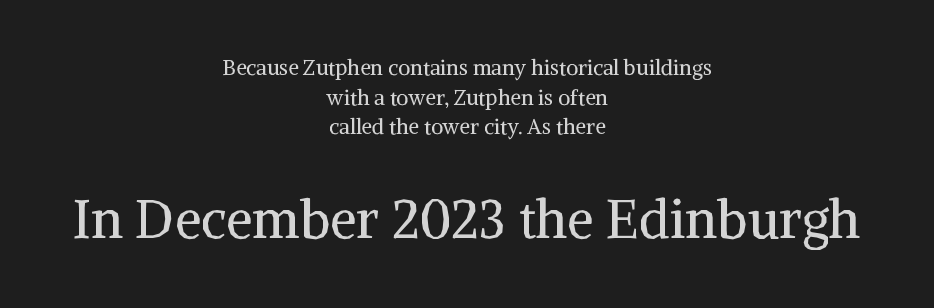
Q: Is the text bold? A: No.
Q: Is the text italic (slanted)? A: No, it is upright.
Q: Is the typeface a serif or a sans-serif typeface? A: Serif.
Q: Is the text underlined? A: No.
Q: How is the paragraph aligned? A: Centered.
Q: Is the spacing between letters normal or unusually wide? A: Normal.
Q: Is the spacing between lines tight, normal or loose? A: Normal.
Q: Which block of text is set in a larger size, the first (top) or the second (bottom)? A: The second (bottom) one.
Q: Width (condensed, normal, or wide)? A: Normal.
Q: Stroke contrast? A: Medium.
Q: x-height? A: Medium.
Q: Monospaced? A: No.
